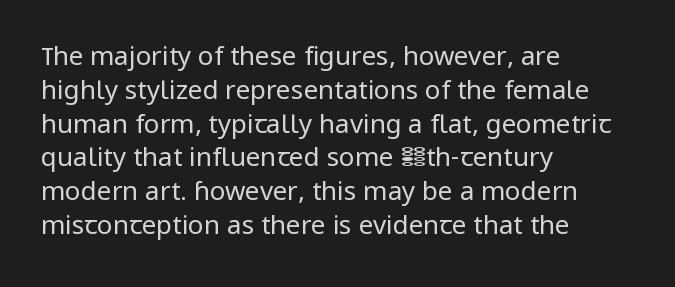
Descenders are the only things crossing below the line. Vertical strokes here are truly vertical. Compared with typical paragraphs, the rows here are spaced about the same. The setting favours the left margin, as ordinary paragraphs usually do.
